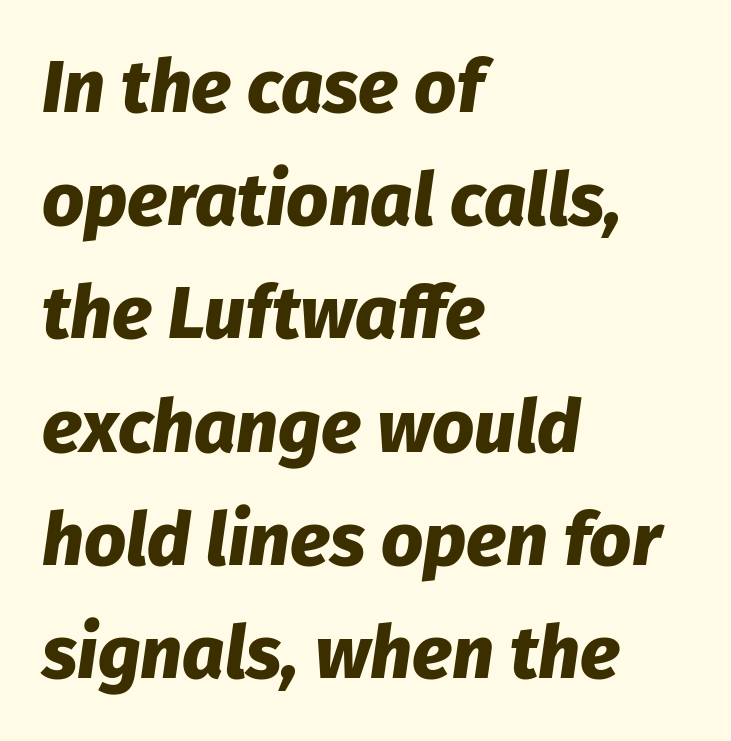
Caption: bold face, heavy strokes. Line starts are locked; line ends wander. Here the designer chose a conventional face with non-uniform glyph widths. You can tell it's italic because the verticals aren't actually vertical.
